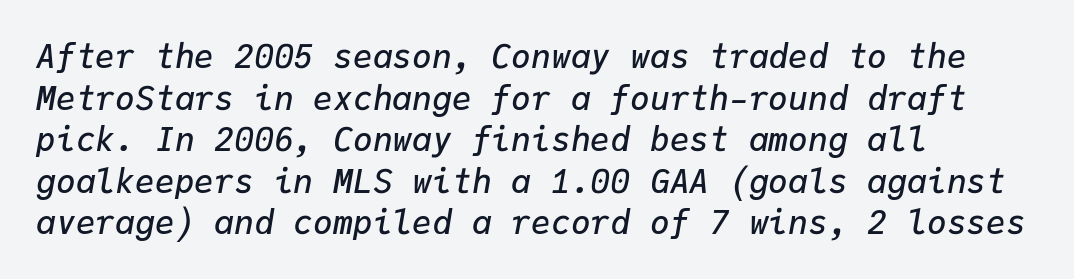
{"italic": "yes", "lean": "right", "slant_degrees": 9, "bold": "semi", "weight": "semibold", "width": "normal", "stroke_contrast": "low", "x_height": "medium", "monospaced": "yes", "underline": "no", "align": "left", "line_spacing": "normal", "line_spacing_ratio": 1.26, "letter_spacing": "normal", "letter_spacing_em": 0.0, "glyph_px": 33}
